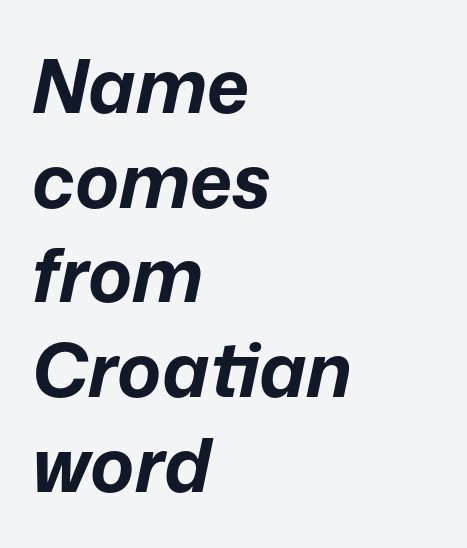
The image shows 74 px bold type, italic (leaning right); set left-aligned, normal line spacing (1.28x), normal letter spacing, not underlined; low stroke contrast and a medium x-height.
